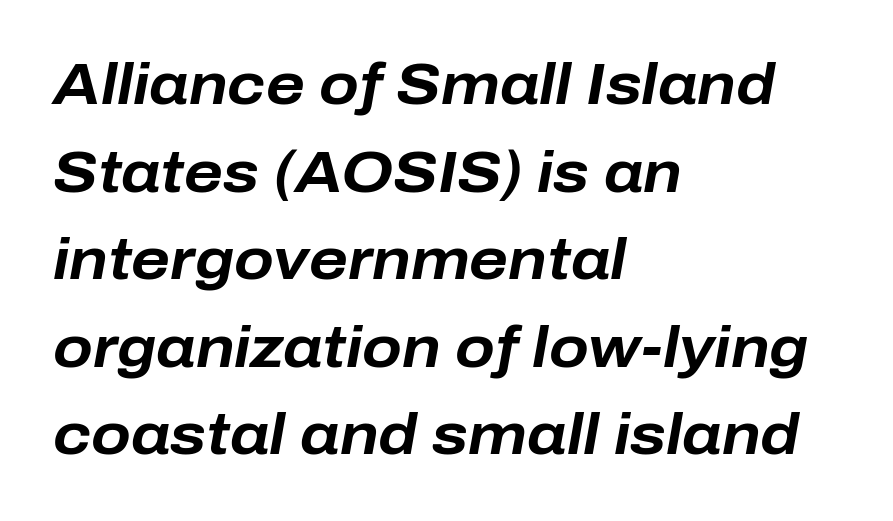
{"italic": "yes", "lean": "right", "slant_degrees": 10, "bold": "yes", "weight": "bold", "width": "normal", "stroke_contrast": "low", "x_height": "medium", "monospaced": "no", "underline": "no", "align": "left", "line_spacing": "normal", "line_spacing_ratio": 1.51, "letter_spacing": "normal", "letter_spacing_em": 0.0, "glyph_px": 58}
